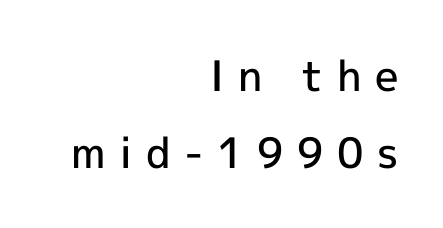
Q: Is the text bold? A: Semi-bold.
Q: Is the text italic (slanted)? A: No, it is upright.
Q: Is the typeface a serif or a sans-serif typeface? A: Sans-serif.
Q: Is the text underlined? A: No.
Q: How is the paragraph aligned? A: Right-aligned.
Q: Is the spacing between letters normal or unusually wide? A: Unusually wide.
Q: Width (condensed, normal, or wide)? A: Normal.
Q: x-height? A: Medium.
Q: Monospaced? A: No.
